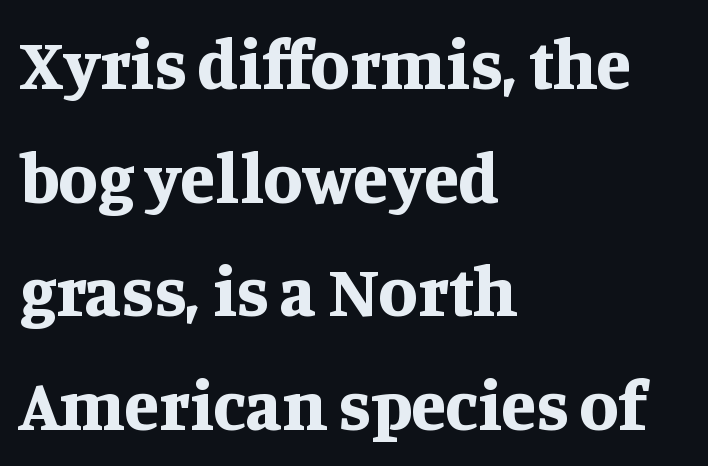
The image shows 71 px bold serif type, upright; set left-aligned, normal line spacing (1.6x), normal letter spacing, not underlined; medium stroke contrast and a large x-height.
